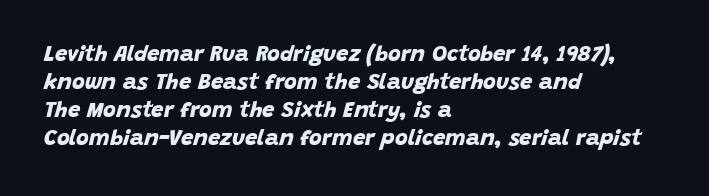
This rendering uses left alignment, leaving the right contour irregular. The gaps between neighbouring characters are ordinary and unremarkable. The leading is moderate, giving the passage an even texture. Compared with an ordinary text face, these strokes are far heavier — a full bold. This rendering features lettering with no underline.
